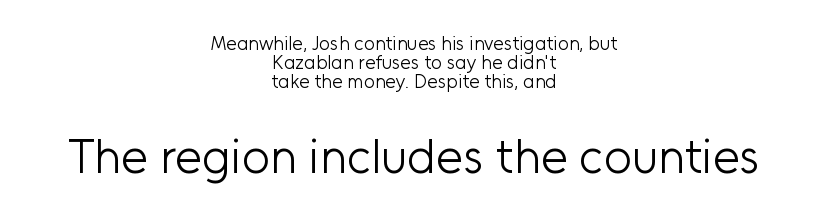
{"serif": "no", "italic": "no", "bold": "no", "weight": "light", "width": "normal", "stroke_contrast": "low", "x_height": "medium", "monospaced": "no", "underline": "no", "align": "center", "line_spacing": "tight", "line_spacing_ratio": 1.01, "letter_spacing": "normal", "letter_spacing_em": 0.0, "larger_block": "second", "size_ratio": 2.53, "glyph_px": 48}
